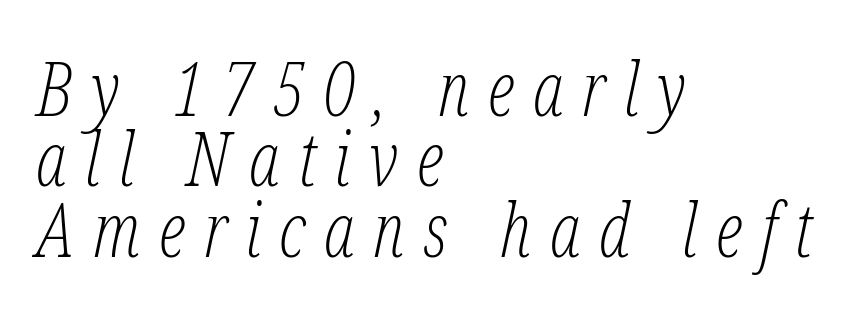
{"serif": "yes", "italic": "yes", "lean": "right", "slant_degrees": 12, "bold": "no", "weight": "light", "width": "condensed", "stroke_contrast": "low", "x_height": "medium", "monospaced": "no", "underline": "no", "align": "left", "line_spacing": "tight", "line_spacing_ratio": 0.95, "letter_spacing": "wide", "letter_spacing_em": 0.25, "glyph_px": 74}
